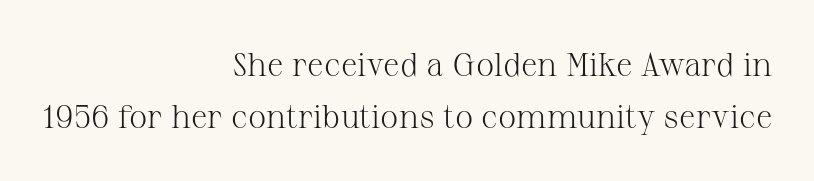
Normally led — the rows are evenly, conventionally spaced. The face used here is rendered with its standard letterfit. Visually the block forms a straight wall on the right and a jagged coastline on the left. Varying glyph widths throughout — classic text-font behaviour.
